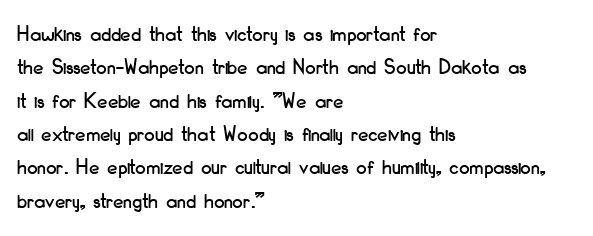
Q: Is the text italic (slanted)? A: No, it is upright.
Q: Is the text underlined? A: No.
Q: How is the paragraph aligned? A: Left-aligned.
Q: Is the spacing between letters normal or unusually wide? A: Normal.
Q: Is the spacing between lines tight, normal or loose? A: Normal.
